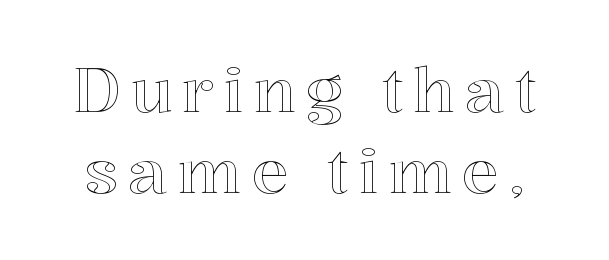
Letters rest on an invisible, unmarked baseline. A typesetter would call this proportional, since set widths differ per character. Honestly, the row spacing looks completely unremarkable. The letters stand upright; this is a roman face.
